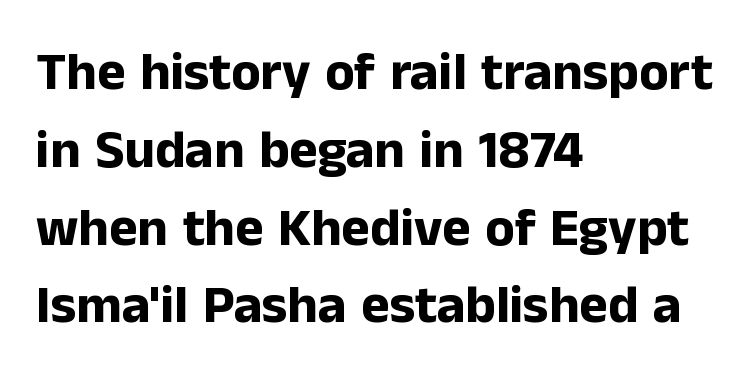
{"serif": "no", "italic": "no", "bold": "yes", "weight": "bold", "width": "normal", "stroke_contrast": "low", "x_height": "medium", "monospaced": "no", "underline": "no", "align": "left", "line_spacing": "normal", "line_spacing_ratio": 1.44, "letter_spacing": "normal", "letter_spacing_em": 0.0, "glyph_px": 54}
